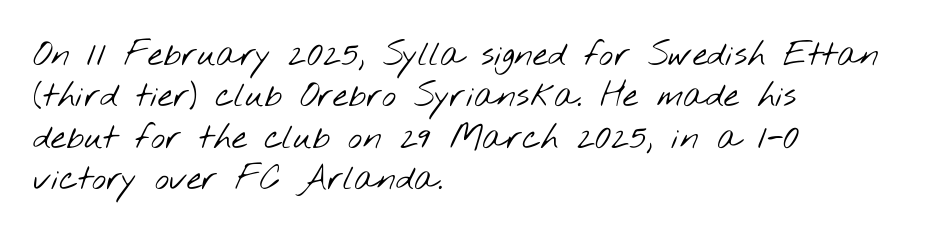
The passage shown is not bold in any degree. The ragged edge is on the right, which tells us the setting is flush left. Typographically, this falls in the sans-serif category. Do the characters align in a grid? No, the font is proportional. Descenders hang freely into open space.
